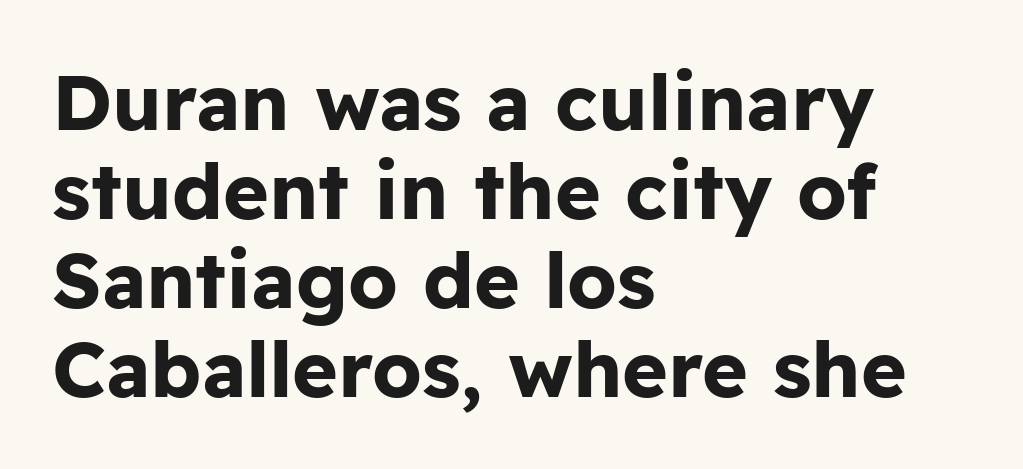
{"serif": "no", "italic": "no", "bold": "yes", "weight": "bold", "width": "normal", "stroke_contrast": "low", "x_height": "medium", "monospaced": "no", "underline": "no", "align": "left", "line_spacing": "tight", "line_spacing_ratio": 1.14, "letter_spacing": "normal", "letter_spacing_em": 0.0, "glyph_px": 78}
